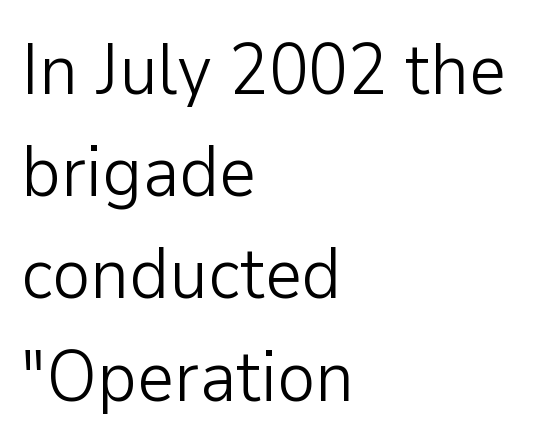
Nobody touched the tracking dial on this one. Weight class: somewhere from thin through regular. Vertical spacing — default. The letters stand upright; this is a roman face.
